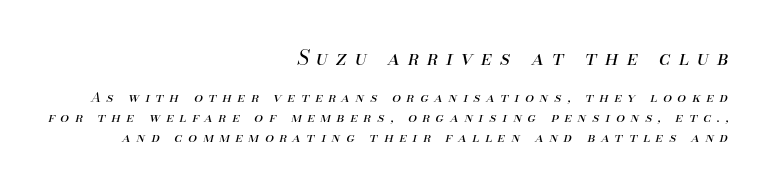
{"italic": "yes", "lean": "right", "slant_degrees": 13, "bold": "no", "underline": "no", "align": "right", "line_spacing": "normal", "line_spacing_ratio": 1.42, "letter_spacing": "wide", "letter_spacing_em": 0.41, "larger_block": "first", "size_ratio": 1.43, "glyph_px": 20}
